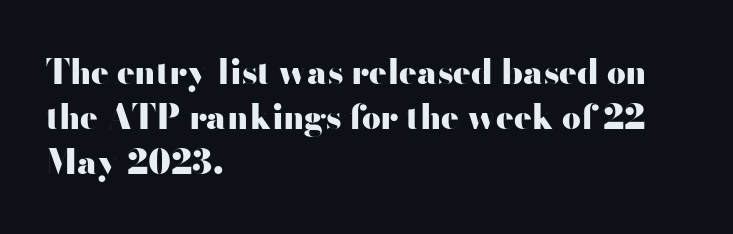
The characters look thick and weighty, a clear bold. The space directly below the letters is spotless. Nobody touched the tracking dial on this one. Line beginnings align vertically; line endings do not.
